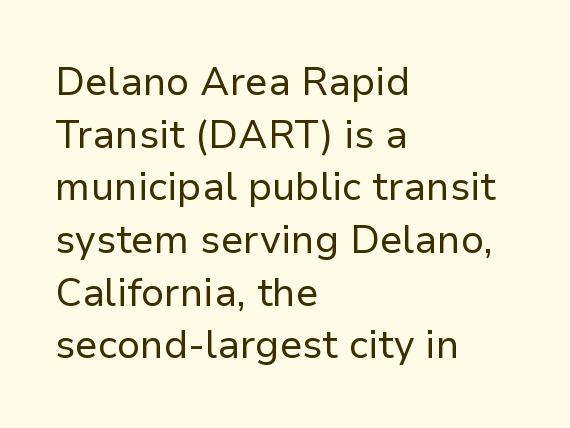
The image shows 39 px regular-weight sans-serif type, upright; set left-aligned, normal line spacing (1.35x), normal letter spacing, not underlined; low stroke contrast and a medium x-height.
